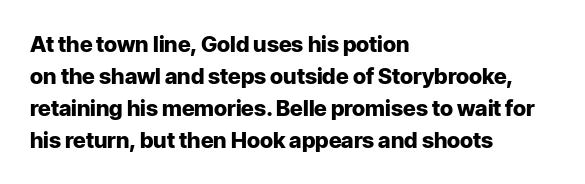
Students, observe: this is what conventionally led text looks like. Ascenders rise straight up at ninety degrees. Pretty heavy lettering here — definitely bold. The words here are not underlined.
